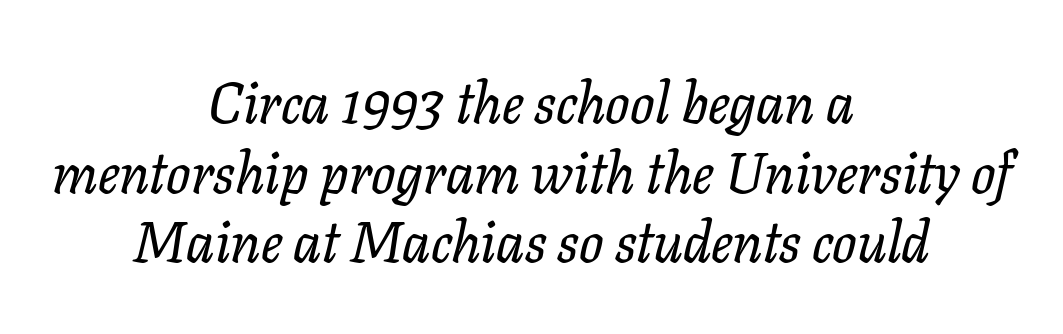
{"serif": "yes", "italic": "yes", "lean": "right", "slant_degrees": 11, "width": "normal", "stroke_contrast": "low", "x_height": "medium", "monospaced": "no", "underline": "no", "align": "center", "line_spacing_ratio": 1.22, "letter_spacing": "normal", "letter_spacing_em": 0.0, "glyph_px": 57}
